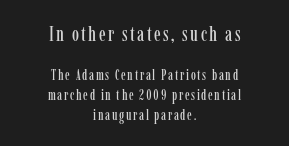
The image shows 20 px text type, upright; set centered, normal line spacing (1.41x), not underlined; the first (top) block is 1.43x larger.
